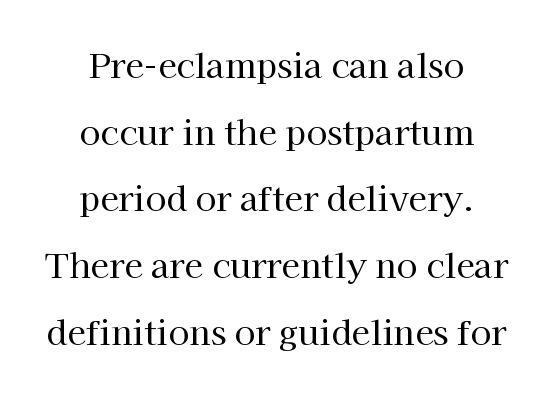
You could not count columns in this text — the font is proportionally spaced. The vertical gap from one line to the next is large. The space beneath each line is pristine and unruled. The font is comparable to plain body text, perhaps lighter. Tracking value appears to be zero — textbook default spacing.
